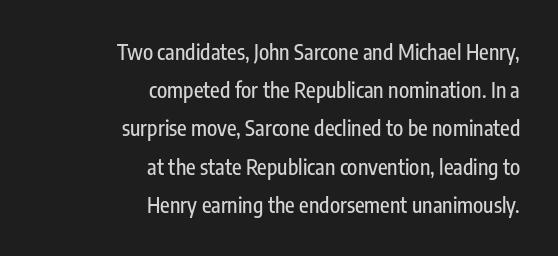
The image shows 21 px text type, upright; set right-aligned, line spacing 1.82x, normal letter spacing, not underlined.
